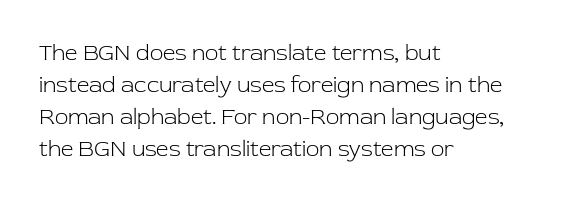
Weight: in the light-to-regular range. These lines keep a tight, regular rhythm from letter to letter. Any mark beneath the type? The region is blank. Left-aligned paragraph, ragged on the right. If you drew a line through each stem, it would be perfectly vertical. Honestly, the row spacing looks completely unremarkable.
